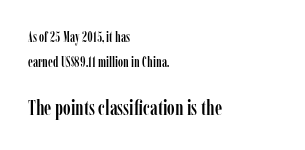
The image shows 21 px text type, upright; set left-aligned, line spacing 1.81x, normal letter spacing, not underlined; the second (bottom) block is 1.5x larger.
